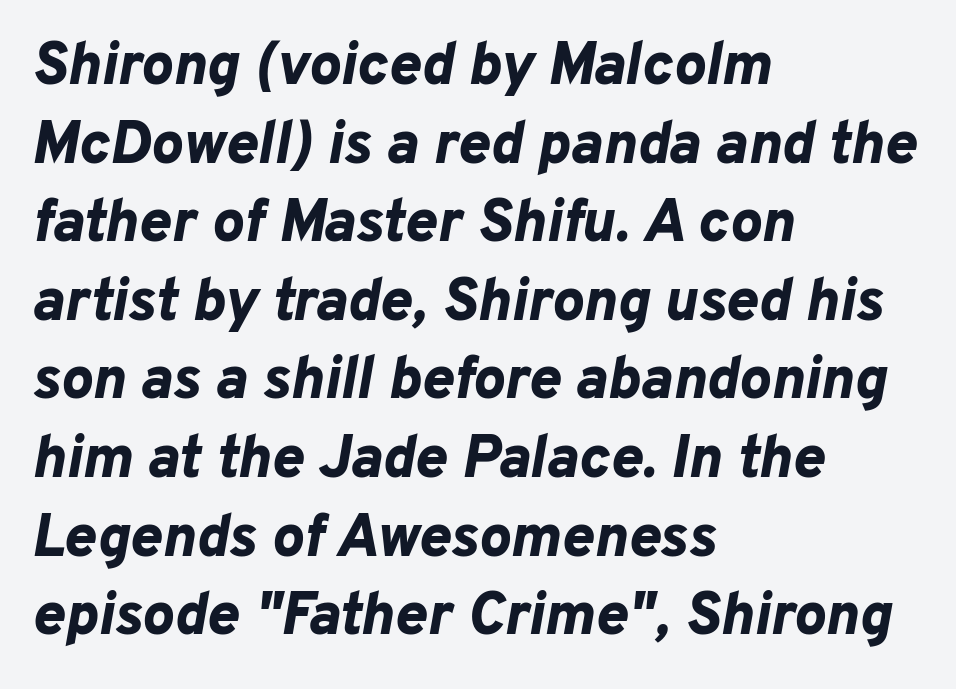
Q: Is the text bold? A: Yes.
Q: Is the text italic (slanted)? A: Yes, it leans right by about 10 degrees.
Q: Is the text underlined? A: No.
Q: How is the paragraph aligned? A: Left-aligned.
Q: Is the spacing between letters normal or unusually wide? A: Normal.
Q: Is the spacing between lines tight, normal or loose? A: Normal.
Q: Width (condensed, normal, or wide)? A: Normal.
Q: Stroke contrast? A: Low.
Q: x-height? A: Medium.
Q: Monospaced? A: No.
